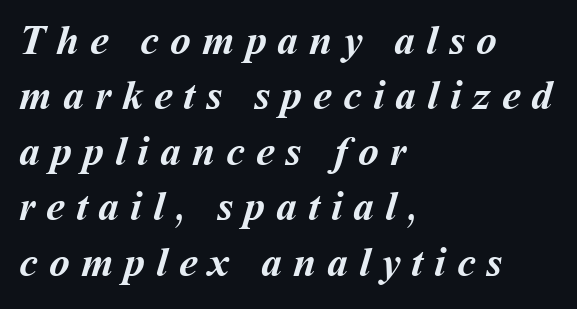
The face used here is rendered with a markedly widened letterfit. Visually the block forms a straight wall on the left and a jagged coastline on the right. The space directly below the letters is spotless. Honestly, the row spacing looks completely unremarkable. I'd describe the lettering as bold — thick and assertive.
